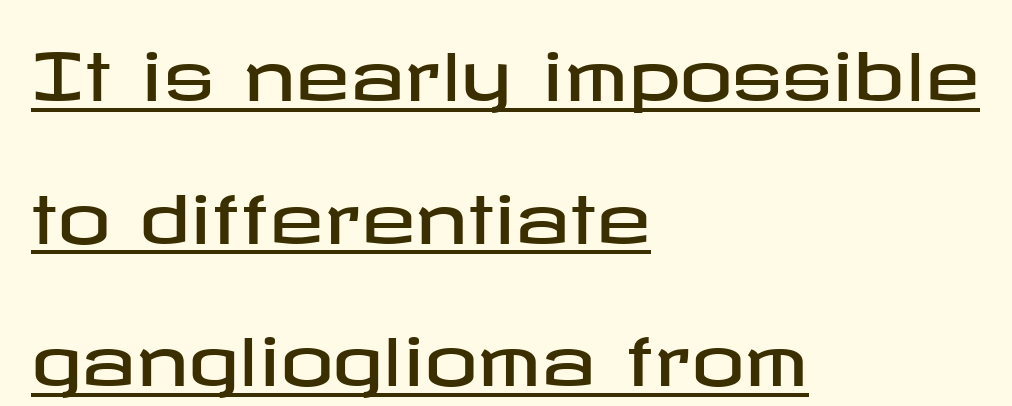
{"serif": "no", "italic": "no", "width": "wide", "stroke_contrast": "low", "x_height": "medium", "underline": "yes", "align": "left", "line_spacing": "loose", "line_spacing_ratio": 2.16, "letter_spacing": "normal", "letter_spacing_em": 0.0, "glyph_px": 66}
